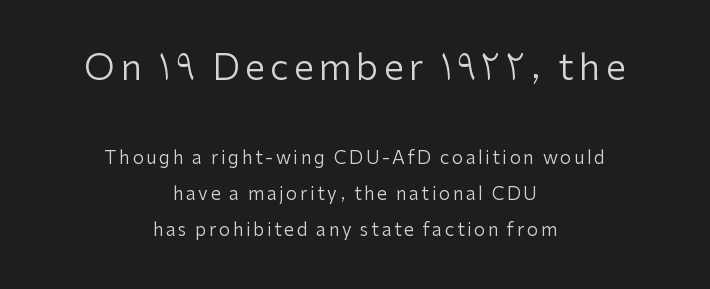
Q: Is the text bold? A: No.
Q: Is the text italic (slanted)? A: No, it is upright.
Q: Is the typeface a serif or a sans-serif typeface? A: Sans-serif.
Q: Is the text underlined? A: No.
Q: How is the paragraph aligned? A: Centered.
Q: Is the spacing between lines tight, normal or loose? A: Loose.
Q: Which block of text is set in a larger size, the first (top) or the second (bottom)? A: The first (top) one.
Q: Width (condensed, normal, or wide)? A: Normal.
Q: Stroke contrast? A: Low.
Q: x-height? A: Medium.
Q: Monospaced? A: No.
